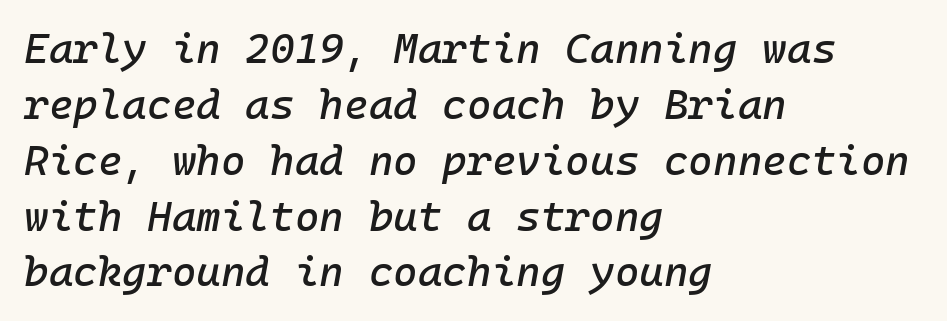
Q: Is the text italic (slanted)? A: Yes, it leans right by about 10 degrees.
Q: Is the text underlined? A: No.
Q: How is the paragraph aligned? A: Left-aligned.
Q: Is the spacing between letters normal or unusually wide? A: Normal.
Q: Is the spacing between lines tight, normal or loose? A: Normal.
Q: Width (condensed, normal, or wide)? A: Normal.
Q: Stroke contrast? A: Low.
Q: x-height? A: Medium.
